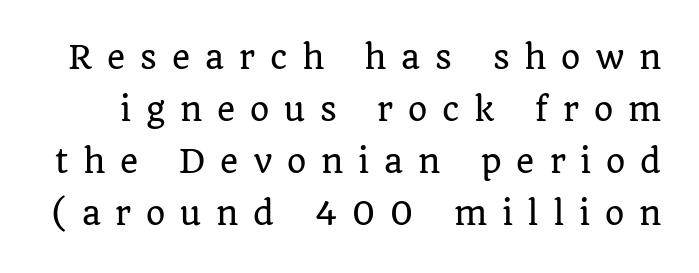
The image shows 31 px serif type, upright; set normal line spacing (1.68x), unusually wide letter spacing (+0.48 em), not underlined; low stroke contrast and a large x-height.
